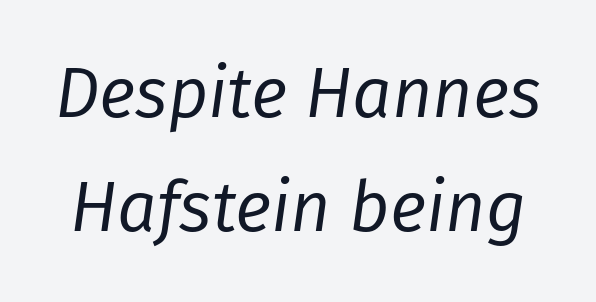
Q: Is the text bold? A: No.
Q: Is the text italic (slanted)? A: Yes, it leans right by about 8 degrees.
Q: Is the text underlined? A: No.
Q: Is the spacing between letters normal or unusually wide? A: Normal.
Q: Is the spacing between lines tight, normal or loose? A: Normal.
Q: Width (condensed, normal, or wide)? A: Normal.
Q: Stroke contrast? A: Low.
Q: x-height? A: Medium.
Q: Monospaced? A: No.
